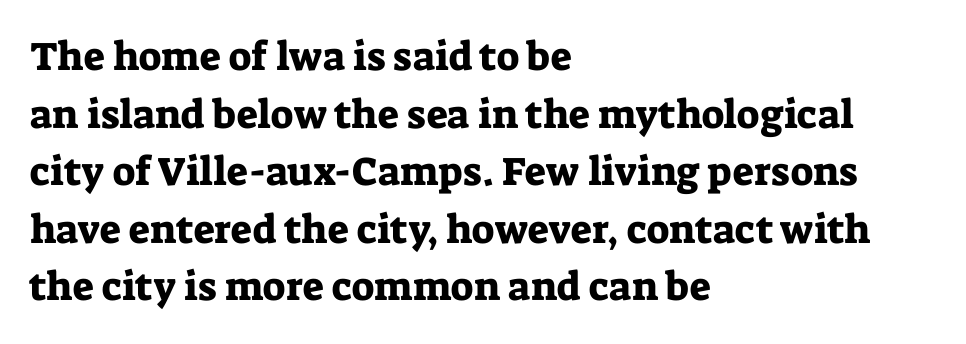
Q: Is the text italic (slanted)? A: No, it is upright.
Q: Is the typeface a serif or a sans-serif typeface? A: Serif.
Q: Is the text underlined? A: No.
Q: How is the paragraph aligned? A: Left-aligned.
Q: Is the spacing between letters normal or unusually wide? A: Normal.
Q: Is the spacing between lines tight, normal or loose? A: Normal.
Q: Width (condensed, normal, or wide)? A: Normal.
Q: Stroke contrast? A: Low.
Q: x-height? A: Medium.
Q: Monospaced? A: No.
